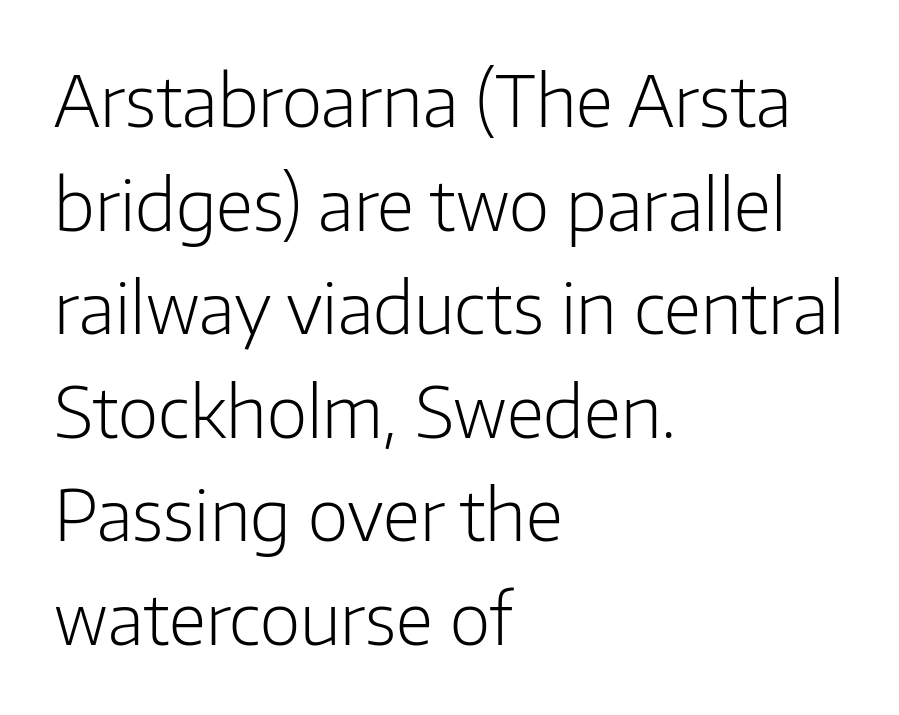
The image shows 70 px light sans-serif type, upright; set left-aligned, normal line spacing (1.48x), normal letter spacing, not underlined; low stroke contrast and a medium x-height.
